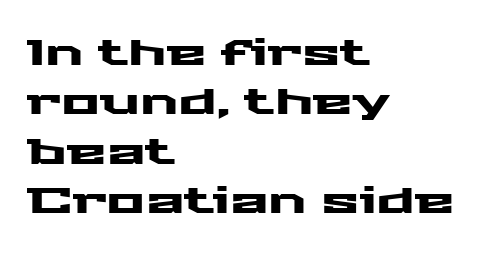
Q: Is the text italic (slanted)? A: No, it is upright.
Q: Is the typeface a serif or a sans-serif typeface? A: Sans-serif.
Q: Is the text underlined? A: No.
Q: How is the paragraph aligned? A: Left-aligned.
Q: Is the spacing between letters normal or unusually wide? A: Normal.
Q: Is the spacing between lines tight, normal or loose? A: Normal.
Q: Width (condensed, normal, or wide)? A: Wide.
Q: Stroke contrast? A: Medium.
Q: x-height? A: Medium.
Q: Monospaced? A: No.
